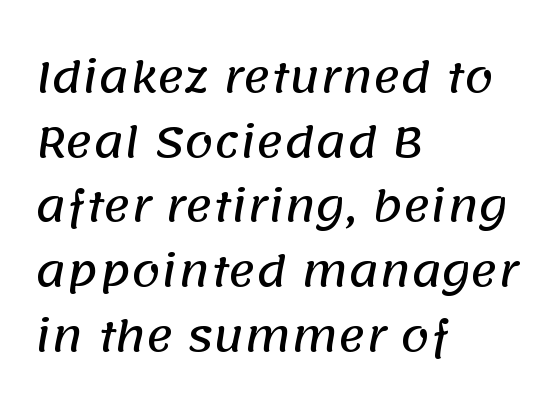
The image shows 42 px sans-serif type; set left-aligned, normal line spacing (1.54x), normal letter spacing, not underlined; low stroke contrast and a large x-height.
